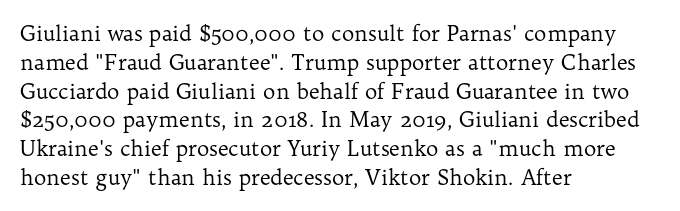
{"italic": "no", "bold": "no", "underline": "no", "align": "left", "line_spacing": "normal", "line_spacing_ratio": 1.37, "letter_spacing": "normal", "letter_spacing_em": 0.0, "glyph_px": 21}
